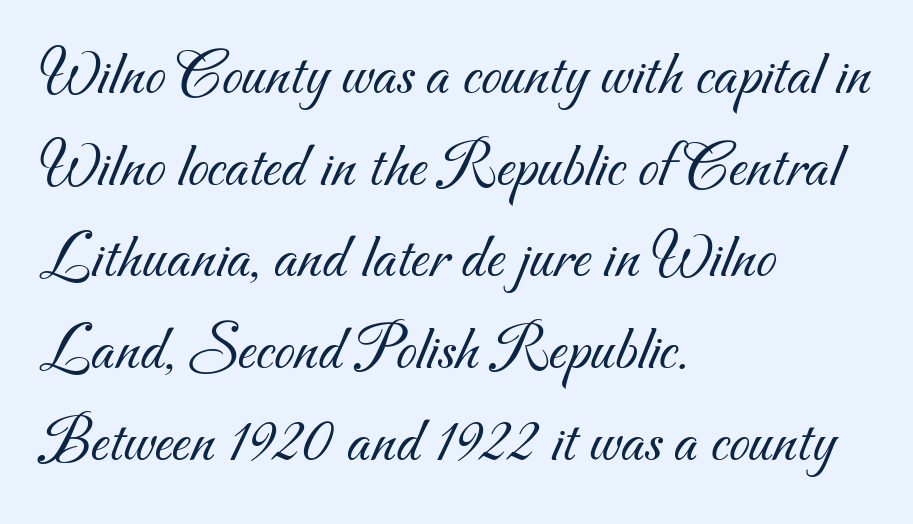
Q: Is the text bold? A: No.
Q: Is the typeface a serif or a sans-serif typeface? A: Sans-serif.
Q: Is the text underlined? A: No.
Q: How is the paragraph aligned? A: Left-aligned.
Q: Is the spacing between letters normal or unusually wide? A: Normal.
Q: Is the spacing between lines tight, normal or loose? A: Normal.
Q: Width (condensed, normal, or wide)? A: Normal.
Q: Stroke contrast? A: Medium.
Q: x-height? A: Small.
Q: Monospaced? A: No.
